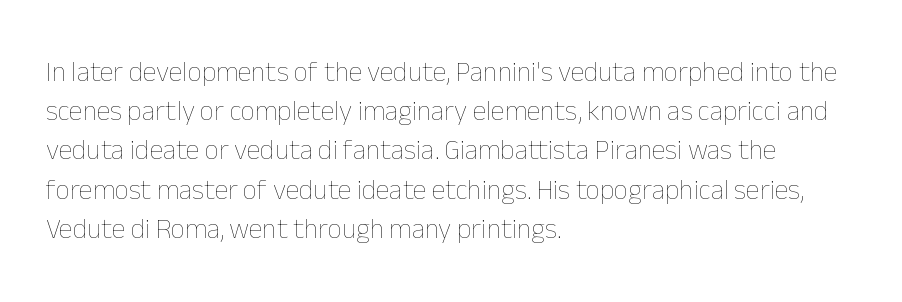
Q: Is the text bold? A: No.
Q: Is the text italic (slanted)? A: No, it is upright.
Q: Is the text underlined? A: No.
Q: How is the paragraph aligned? A: Left-aligned.
Q: Is the spacing between letters normal or unusually wide? A: Normal.
Q: Is the spacing between lines tight, normal or loose? A: Normal.
Q: Width (condensed, normal, or wide)? A: Normal.
Q: Stroke contrast? A: Low.
Q: x-height? A: Medium.
Q: Monospaced? A: No.
